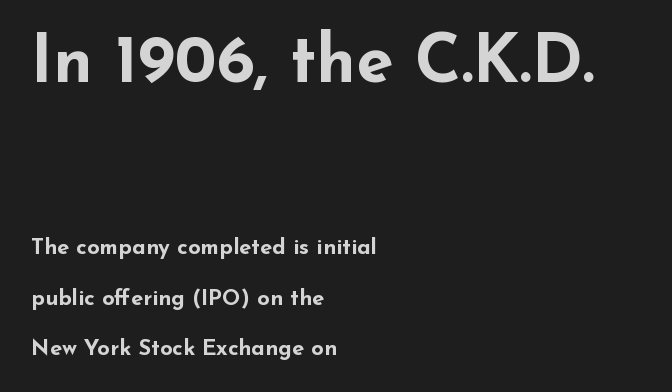
{"serif": "no", "italic": "no", "bold": "yes", "weight": "bold", "width": "wide", "stroke_contrast": "low", "x_height": "small", "monospaced": "no", "underline": "no", "align": "left", "line_spacing": "loose", "line_spacing_ratio": 2.28, "letter_spacing": "normal", "letter_spacing_em": 0.0, "larger_block": "first", "size_ratio": 3.05, "glyph_px": 67}
